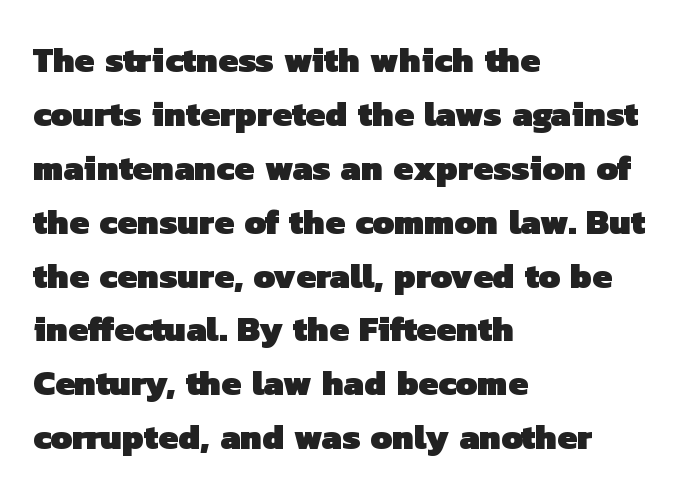
Q: Is the text bold? A: Yes.
Q: Is the typeface a serif or a sans-serif typeface? A: Sans-serif.
Q: Is the text underlined? A: No.
Q: How is the paragraph aligned? A: Left-aligned.
Q: Is the spacing between letters normal or unusually wide? A: Normal.
Q: Is the spacing between lines tight, normal or loose? A: Normal.
Q: Width (condensed, normal, or wide)? A: Normal.
Q: Stroke contrast? A: Low.
Q: x-height? A: Medium.
Q: Monospaced? A: No.
